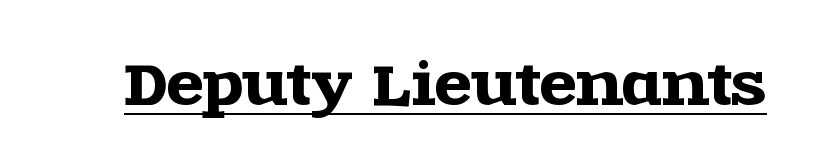
The image shows 54 px wide serif type, upright; set normal letter spacing, underlined; a large x-height.
